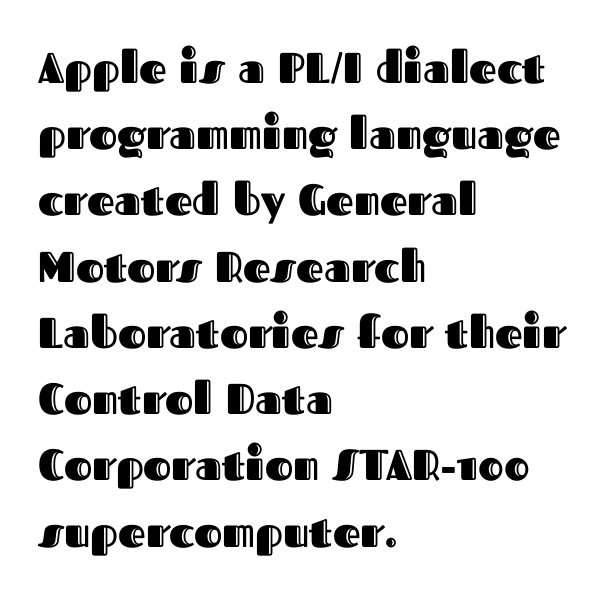
{"italic": "no", "width": "normal", "x_height": "medium", "monospaced": "no", "underline": "no", "align": "left", "line_spacing": "normal", "line_spacing_ratio": 1.54, "letter_spacing": "normal", "letter_spacing_em": 0.0, "glyph_px": 43}
